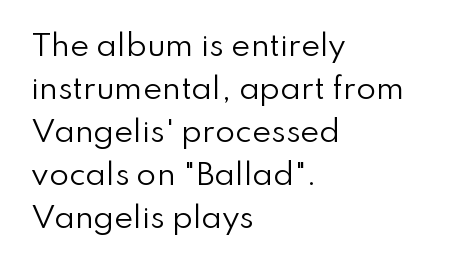
Q: Is the text bold? A: No.
Q: Is the text italic (slanted)? A: No, it is upright.
Q: Is the typeface a serif or a sans-serif typeface? A: Sans-serif.
Q: Is the text underlined? A: No.
Q: How is the paragraph aligned? A: Left-aligned.
Q: Is the spacing between letters normal or unusually wide? A: Normal.
Q: Is the spacing between lines tight, normal or loose? A: Normal.
Q: Width (condensed, normal, or wide)? A: Normal.
Q: Stroke contrast? A: Low.
Q: x-height? A: Small.
Q: Monospaced? A: No.
